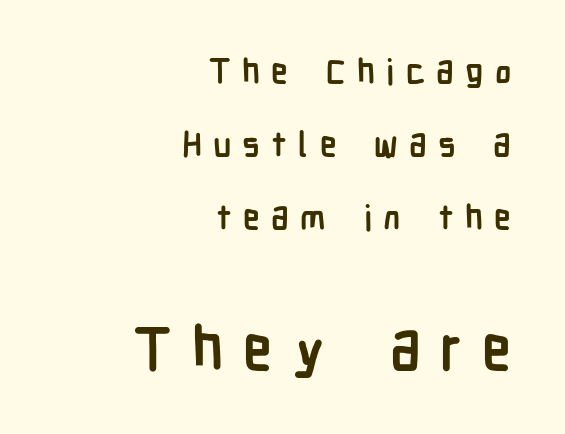
The image shows 59 px semibold, condensed sans-serif type, upright; set right-aligned, loose line spacing (2.14x), unusually wide letter spacing (+0.33 em), not underlined; the second (bottom) block is 1.74x larger; low stroke contrast and a medium x-height.
